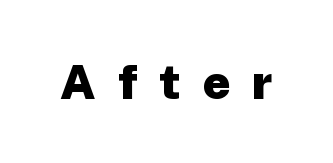
Q: Is the text bold? A: Yes.
Q: Is the text italic (slanted)? A: No, it is upright.
Q: Is the typeface a serif or a sans-serif typeface? A: Sans-serif.
Q: Is the text underlined? A: No.
Q: Is the spacing between letters normal or unusually wide? A: Unusually wide.
Q: Width (condensed, normal, or wide)? A: Normal.
Q: Stroke contrast? A: Low.
Q: x-height? A: Medium.
Q: Monospaced? A: No.
